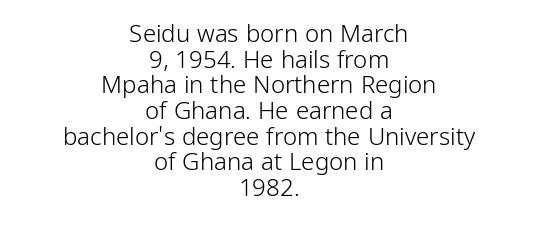
The image shows 24 px text type, upright; set centered, tight line spacing (1.07x), normal letter spacing, not underlined.
